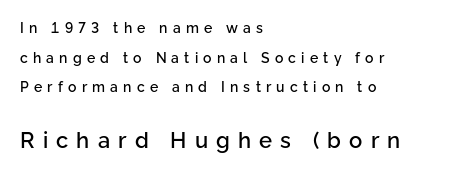
Q: Is the text italic (slanted)? A: No, it is upright.
Q: Is the text underlined? A: No.
Q: How is the paragraph aligned? A: Left-aligned.
Q: Is the spacing between letters normal or unusually wide? A: Unusually wide.
Q: Is the spacing between lines tight, normal or loose? A: Loose.
Q: Which block of text is set in a larger size, the first (top) or the second (bottom)? A: The second (bottom) one.
